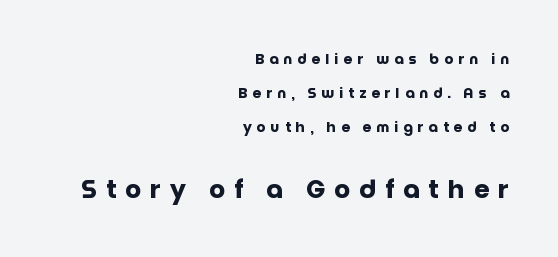
Every row of glyphs terminates at an identical x-position on the right. Baseline-to-baseline distance is far greater than the letter height. Its strokes are broad and dark, the hallmark of bold type. Substantial extra tracking has been applied to these lines.
